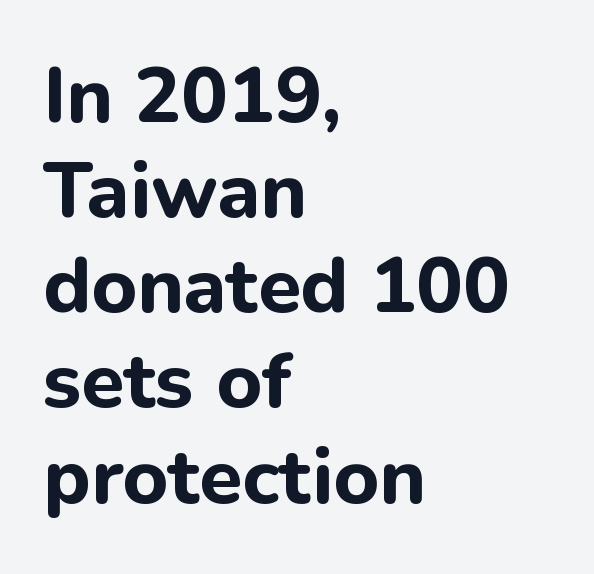
Think of a printed novel: that variable character pitch is what you see here. Visually the block forms a straight wall on the left and a jagged coastline on the right. Nobody touched the tracking dial on this one. Strokes here are thick enough to call this a true bold. No feet cap the strokes, marking this as sans-serif type. Underline: absent.
